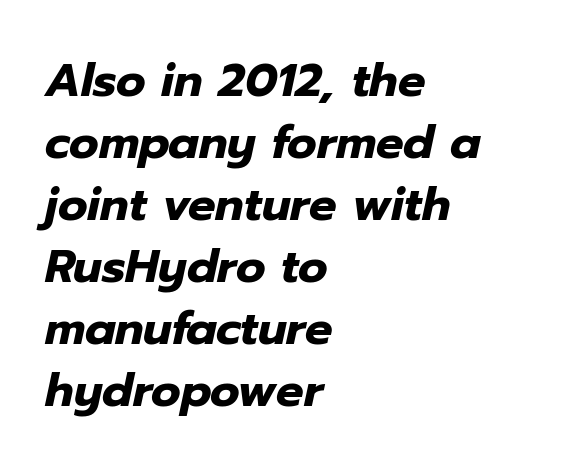
Q: Is the text bold? A: Yes.
Q: Is the text italic (slanted)? A: Yes, it leans right by about 12 degrees.
Q: Is the text underlined? A: No.
Q: How is the paragraph aligned? A: Left-aligned.
Q: Is the spacing between letters normal or unusually wide? A: Normal.
Q: Is the spacing between lines tight, normal or loose? A: Normal.
Q: Width (condensed, normal, or wide)? A: Normal.
Q: Stroke contrast? A: Low.
Q: x-height? A: Medium.
Q: Monospaced? A: No.
